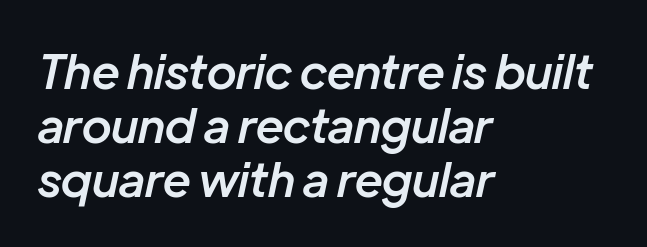
{"italic": "yes", "lean": "right", "slant_degrees": 12, "bold": "semi", "weight": "semibold", "width": "normal", "stroke_contrast": "low", "x_height": "medium", "monospaced": "no", "underline": "no", "align": "left", "line_spacing": "tight", "line_spacing_ratio": 1.15, "letter_spacing": "normal", "letter_spacing_em": 0.0, "glyph_px": 47}
